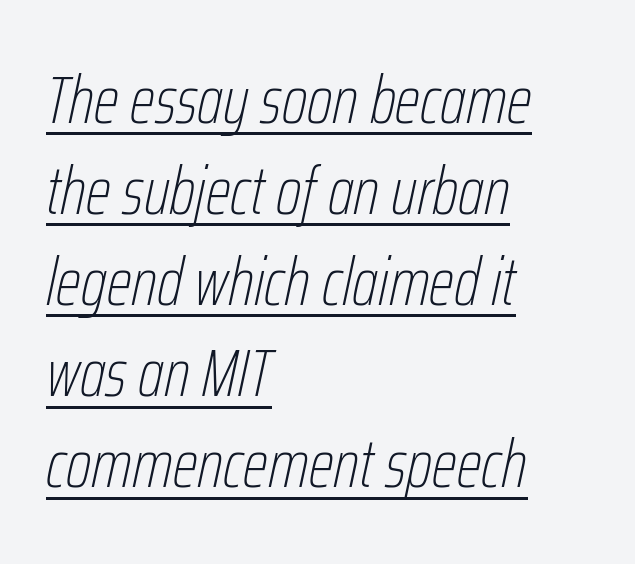
Q: Is the text bold? A: No.
Q: Is the text italic (slanted)? A: Yes, it leans right by about 12 degrees.
Q: Is the text underlined? A: Yes.
Q: How is the paragraph aligned? A: Left-aligned.
Q: Is the spacing between letters normal or unusually wide? A: Normal.
Q: Is the spacing between lines tight, normal or loose? A: Normal.
Q: Width (condensed, normal, or wide)? A: Condensed.
Q: Stroke contrast? A: Low.
Q: x-height? A: Medium.
Q: Monospaced? A: No.
